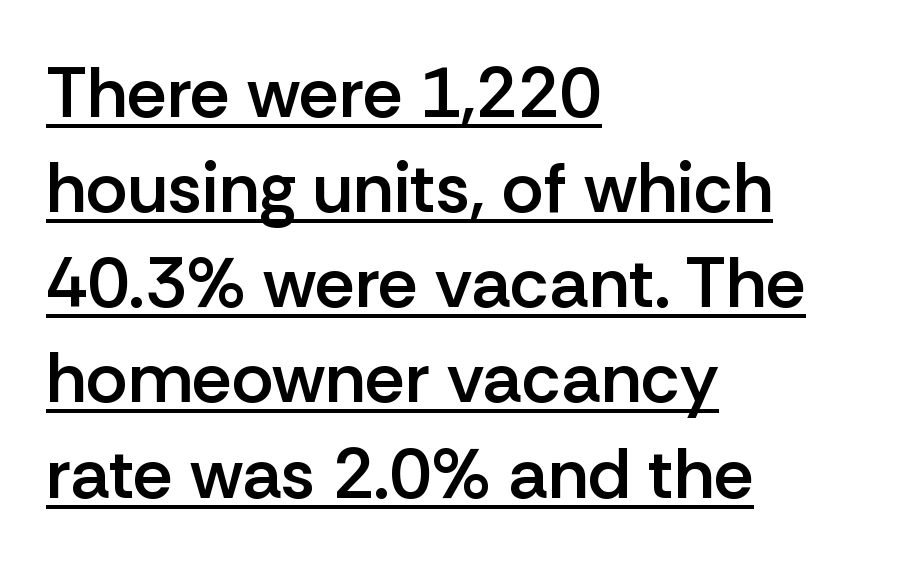
Q: Is the text bold? A: Semi-bold.
Q: Is the text italic (slanted)? A: No, it is upright.
Q: Is the typeface a serif or a sans-serif typeface? A: Sans-serif.
Q: Is the text underlined? A: Yes.
Q: How is the paragraph aligned? A: Left-aligned.
Q: Is the spacing between letters normal or unusually wide? A: Normal.
Q: Is the spacing between lines tight, normal or loose? A: Normal.
Q: Width (condensed, normal, or wide)? A: Normal.
Q: Stroke contrast? A: Low.
Q: x-height? A: Medium.
Q: Monospaced? A: No.
